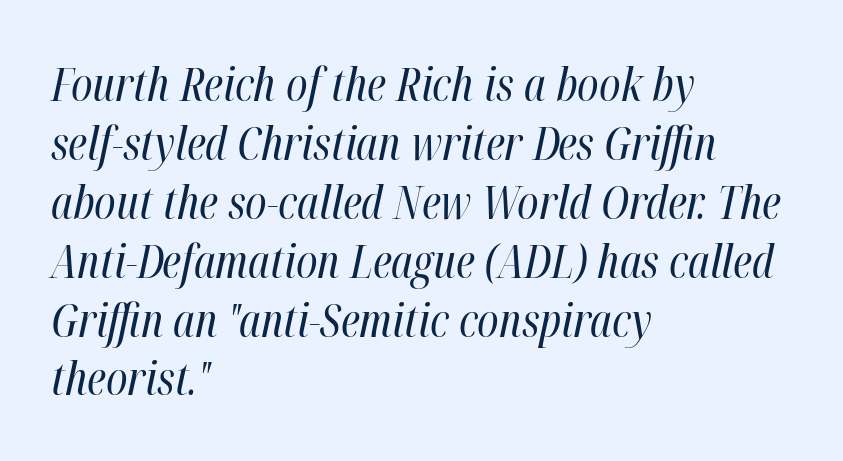
{"italic": "yes", "lean": "right", "slant_degrees": 12, "bold": "no", "weight": "regular", "width": "condensed", "stroke_contrast": "high", "x_height": "medium", "monospaced": "no", "underline": "no", "align": "left", "line_spacing": "normal", "line_spacing_ratio": 1.28, "letter_spacing": "normal", "letter_spacing_em": 0.0, "glyph_px": 46}
